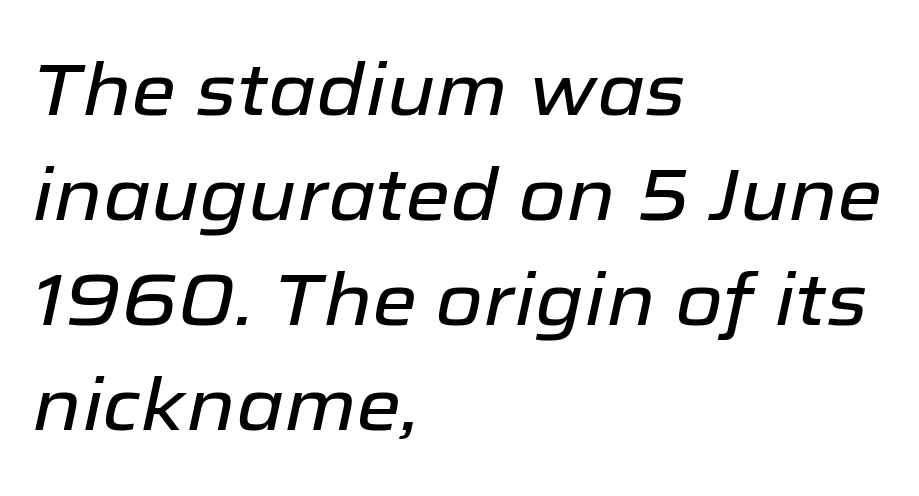
Q: Is the text italic (slanted)? A: Yes, it leans right by about 12 degrees.
Q: Is the text underlined? A: No.
Q: How is the paragraph aligned? A: Left-aligned.
Q: Is the spacing between letters normal or unusually wide? A: Normal.
Q: Is the spacing between lines tight, normal or loose? A: Normal.
Q: Width (condensed, normal, or wide)? A: Normal.
Q: Stroke contrast? A: Low.
Q: x-height? A: Medium.
Q: Monospaced? A: No.
